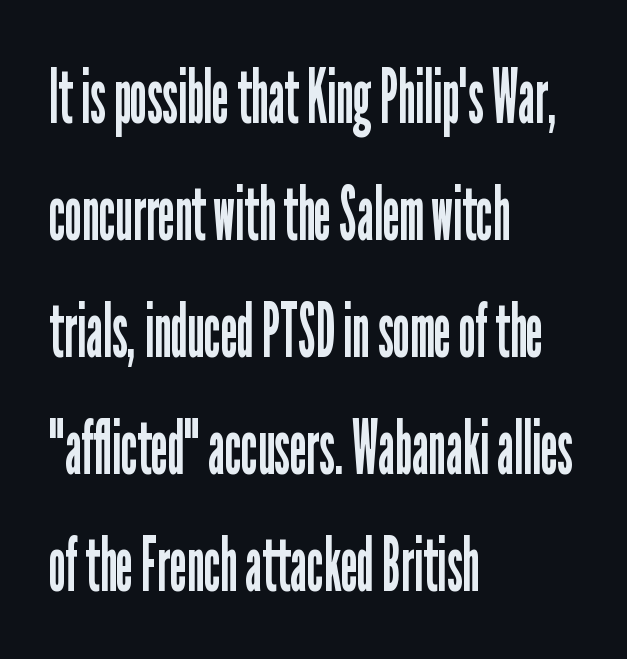
The image shows 76 px regular-weight, condensed sans-serif type, upright; set left-aligned, normal line spacing (1.54x), normal letter spacing, not underlined; low stroke contrast and a medium x-height.
